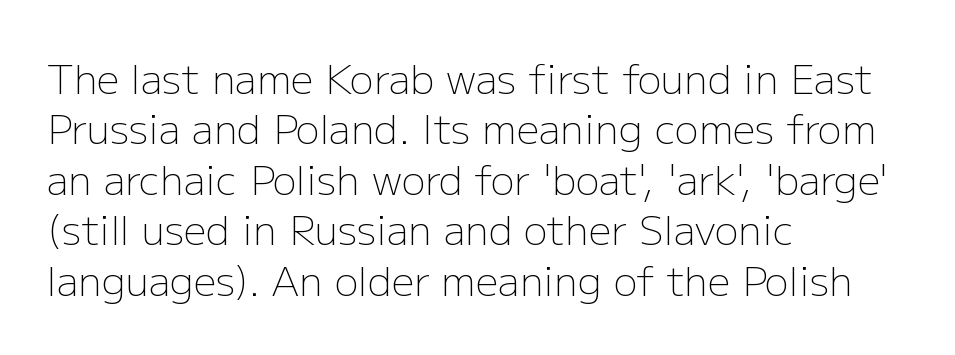
Q: Is the text bold? A: No.
Q: Is the text italic (slanted)? A: No, it is upright.
Q: Is the typeface a serif or a sans-serif typeface? A: Sans-serif.
Q: Is the text underlined? A: No.
Q: How is the paragraph aligned? A: Left-aligned.
Q: Is the spacing between letters normal or unusually wide? A: Normal.
Q: Is the spacing between lines tight, normal or loose? A: Normal.
Q: Width (condensed, normal, or wide)? A: Normal.
Q: Stroke contrast? A: Low.
Q: x-height? A: Medium.
Q: Monospaced? A: No.
